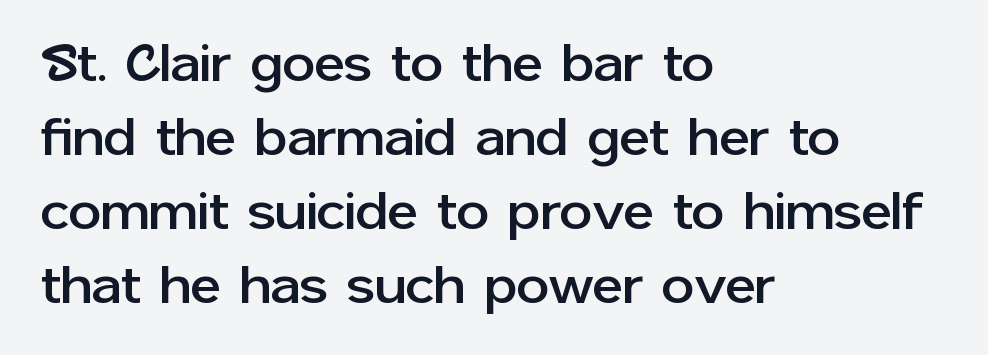
The image shows 52 px sans-serif type, upright; set left-aligned, normal line spacing (1.42x), normal letter spacing, not underlined; low stroke contrast and a medium x-height.
